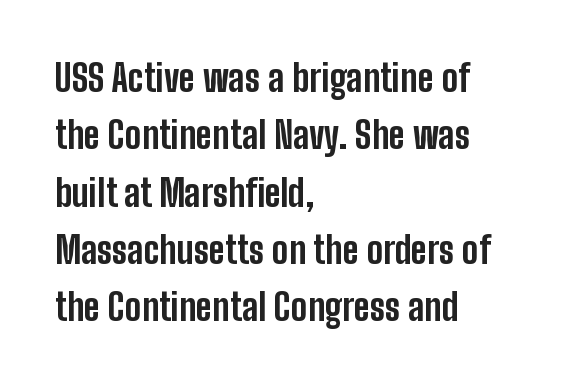
Q: Is the text bold? A: Yes.
Q: Is the text italic (slanted)? A: No, it is upright.
Q: Is the typeface a serif or a sans-serif typeface? A: Sans-serif.
Q: Is the text underlined? A: No.
Q: How is the paragraph aligned? A: Left-aligned.
Q: Is the spacing between letters normal or unusually wide? A: Normal.
Q: Is the spacing between lines tight, normal or loose? A: Normal.
Q: Width (condensed, normal, or wide)? A: Condensed.
Q: Stroke contrast? A: Low.
Q: x-height? A: Medium.
Q: Monospaced? A: No.
